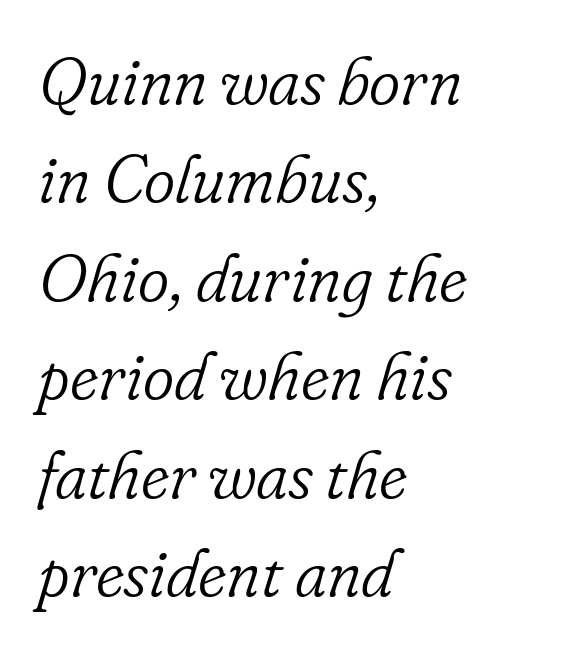
Observe the serifs anchoring each vertical stroke in this sample. Horizontal alignment here is leftward, the default for most running prose. The font sits on the lighter half of the weight spectrum, regular included. The string is rendered with underlining switched off. These lines are rendered in a variable-pitch font.
